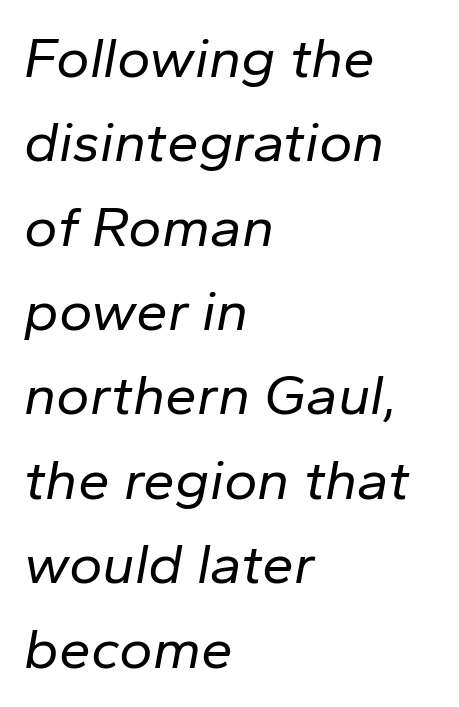
Decoration check: the copy has no underline. Style check: oblique. The passage shown is typed in a proportional face where columns would drift. Unbolded letterforms with no extra heft.
